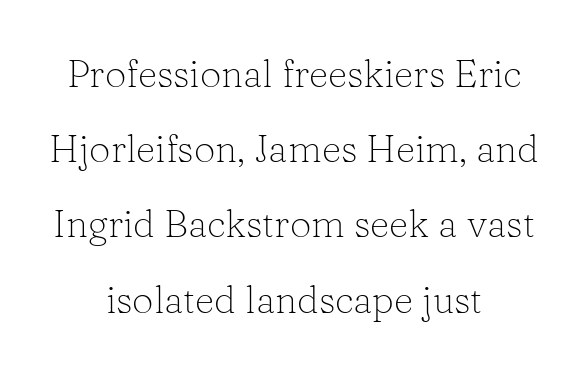
Posture: straight, roman, zero tilt. The paragraph has two soft edges and a firm central axis. Underline: absent. Weight class: somewhere from thin through regular.
